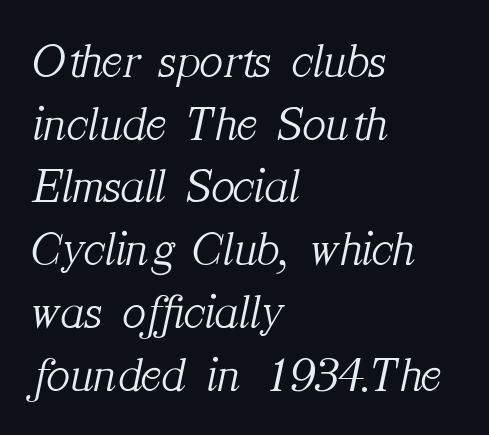
Q: Is the text bold? A: No.
Q: Is the text italic (slanted)? A: Yes, it leans right by about 12 degrees.
Q: Is the typeface a serif or a sans-serif typeface? A: Serif.
Q: Is the text underlined? A: No.
Q: How is the paragraph aligned? A: Left-aligned.
Q: Is the spacing between letters normal or unusually wide? A: Normal.
Q: Is the spacing between lines tight, normal or loose? A: Normal.
Q: Width (condensed, normal, or wide)? A: Normal.
Q: Stroke contrast? A: Medium.
Q: x-height? A: Medium.
Q: Monospaced? A: No.
